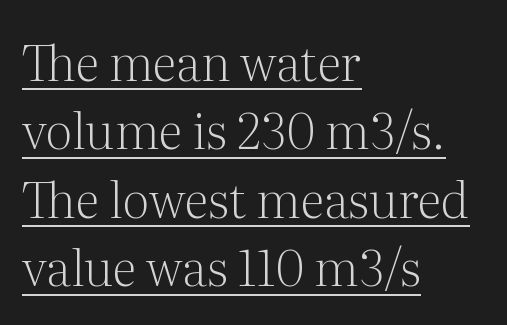
{"serif": "yes", "italic": "no", "bold": "no", "weight": "light", "width": "normal", "stroke_contrast": "medium", "x_height": "medium", "monospaced": "no", "underline": "yes", "align": "left", "line_spacing": "normal", "line_spacing_ratio": 1.37, "letter_spacing": "normal", "letter_spacing_em": 0.0, "glyph_px": 50}
